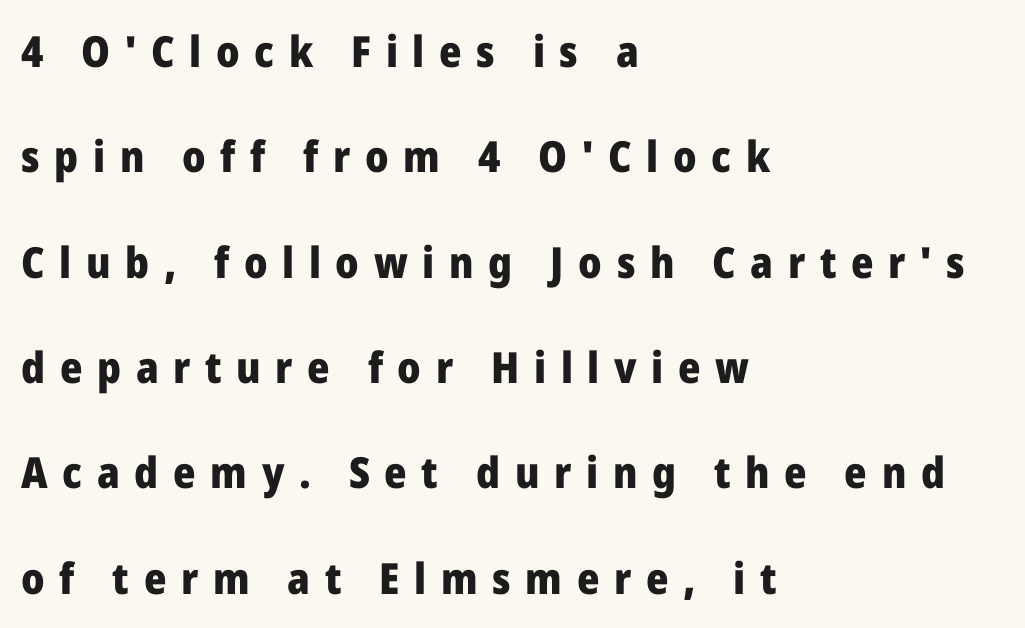
The image shows 43 px heavy sans-serif type, upright; set left-aligned, loose line spacing (2.45x), unusually wide letter spacing (+0.34 em), not underlined; low stroke contrast and a medium x-height.
